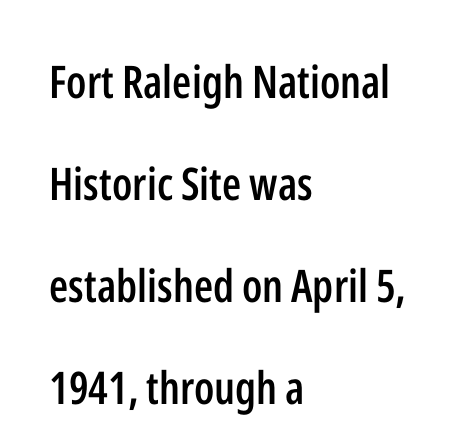
{"serif": "no", "italic": "no", "bold": "semi", "weight": "semibold", "width": "condensed", "stroke_contrast": "low", "x_height": "medium", "monospaced": "no", "underline": "no", "align": "left", "line_spacing": "loose", "line_spacing_ratio": 2.27, "letter_spacing": "normal", "letter_spacing_em": 0.0, "glyph_px": 45}
